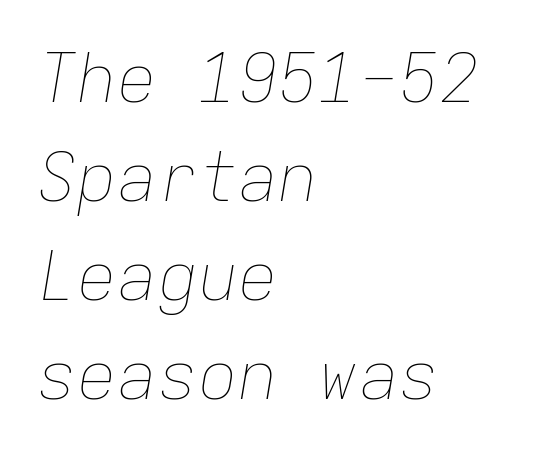
{"italic": "yes", "lean": "right", "slant_degrees": 9, "bold": "no", "weight": "thin", "width": "normal", "stroke_contrast": "low", "x_height": "medium", "monospaced": "yes", "underline": "no", "align": "left", "line_spacing": "normal", "line_spacing_ratio": 1.48, "letter_spacing": "normal", "letter_spacing_em": 0.0, "glyph_px": 67}
